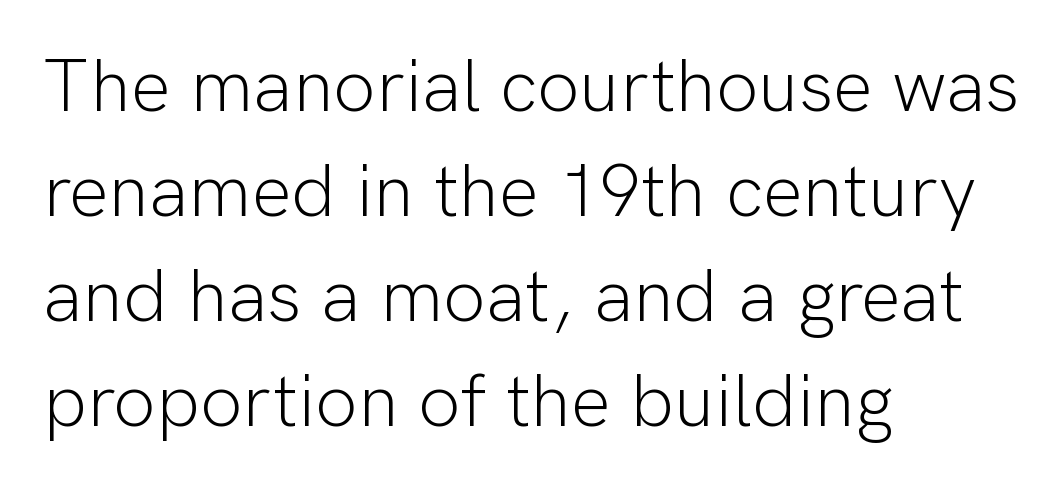
Q: Is the text bold? A: No.
Q: Is the text italic (slanted)? A: No, it is upright.
Q: Is the typeface a serif or a sans-serif typeface? A: Sans-serif.
Q: Is the text underlined? A: No.
Q: How is the paragraph aligned? A: Left-aligned.
Q: Is the spacing between letters normal or unusually wide? A: Normal.
Q: Is the spacing between lines tight, normal or loose? A: Normal.
Q: Width (condensed, normal, or wide)? A: Normal.
Q: Stroke contrast? A: Low.
Q: x-height? A: Medium.
Q: Monospaced? A: No.
